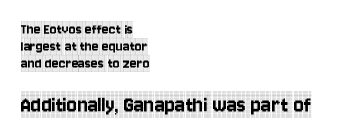
{"italic": "no", "underline": "no", "align": "left", "line_spacing": "tight", "line_spacing_ratio": 1.05, "letter_spacing": "normal", "letter_spacing_em": 0.0, "larger_block": "second", "size_ratio": 1.5, "glyph_px": 24}
